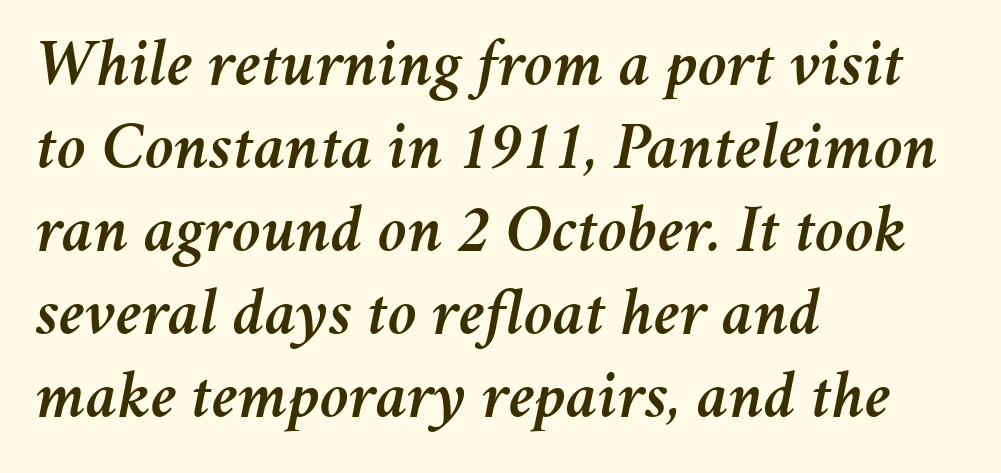
Descender tails drop into unmarked territory. Horizontally, the lines are justified to the leading edge only. Looks like regular typesetting: each glyph gets only the width it needs. Standard letterfit; no display-style spreading of the glyphs.
